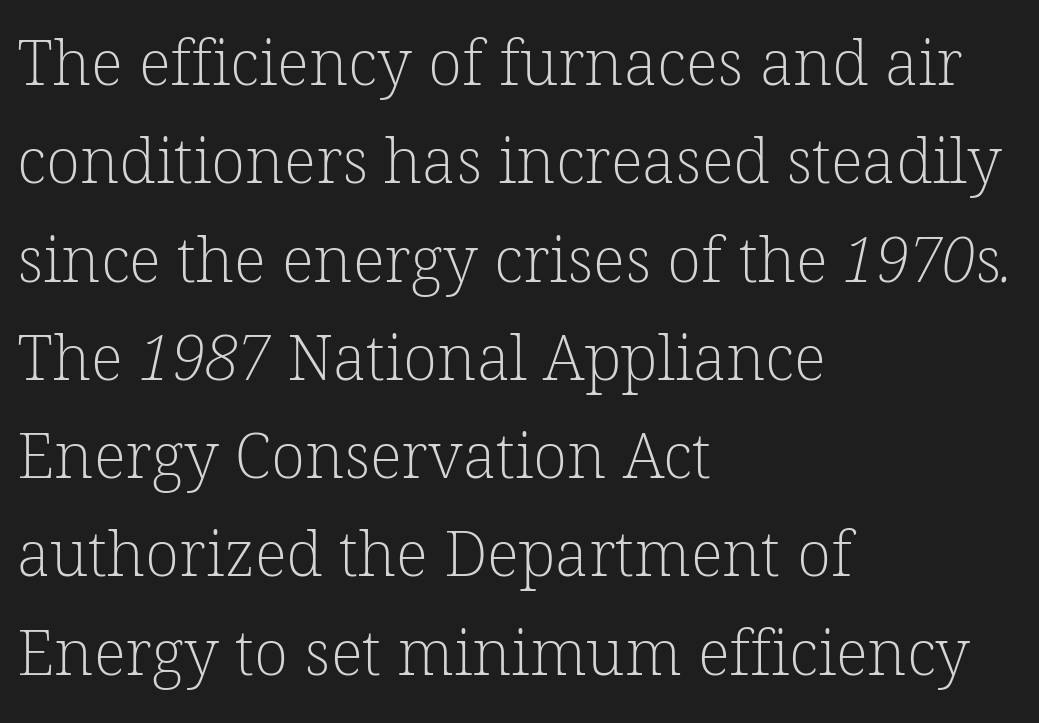
{"serif": "yes", "bold": "no", "weight": "light", "width": "normal", "stroke_contrast": "low", "x_height": "medium", "monospaced": "no", "underline": "no", "align": "left", "line_spacing": "normal", "line_spacing_ratio": 1.56, "letter_spacing": "normal", "letter_spacing_em": 0.0, "glyph_px": 63}
